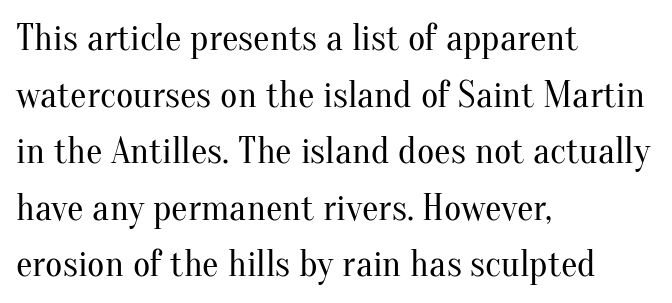
The image shows 37 px regular-weight serif type, upright; set left-aligned, normal line spacing (1.53x), normal letter spacing, not underlined; medium stroke contrast and a small x-height.
